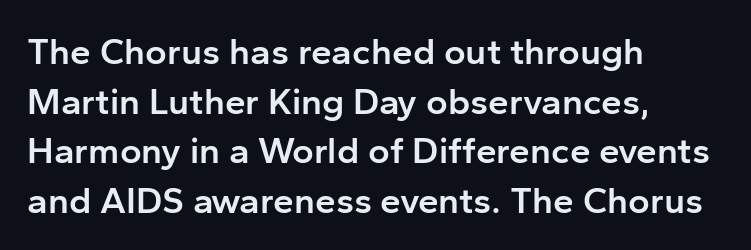
{"serif": "no", "italic": "no", "bold": "semi", "weight": "semibold", "width": "normal", "stroke_contrast": "low", "x_height": "medium", "monospaced": "no", "underline": "no", "align": "left", "line_spacing": "normal", "line_spacing_ratio": 1.34, "letter_spacing": "normal", "letter_spacing_em": 0.0, "glyph_px": 37}
